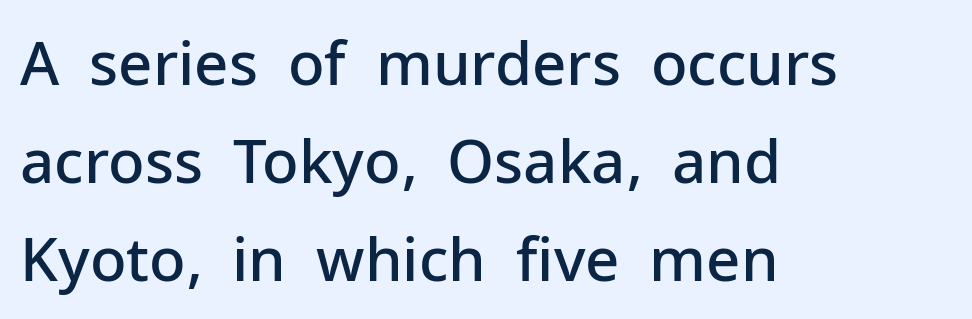
{"serif": "no", "italic": "no", "bold": "semi", "weight": "semibold", "width": "normal", "stroke_contrast": "low", "x_height": "medium", "monospaced": "no", "underline": "no", "align": "left", "line_spacing": "normal", "line_spacing_ratio": 1.63, "letter_spacing": "normal", "letter_spacing_em": 0.0, "glyph_px": 60}
